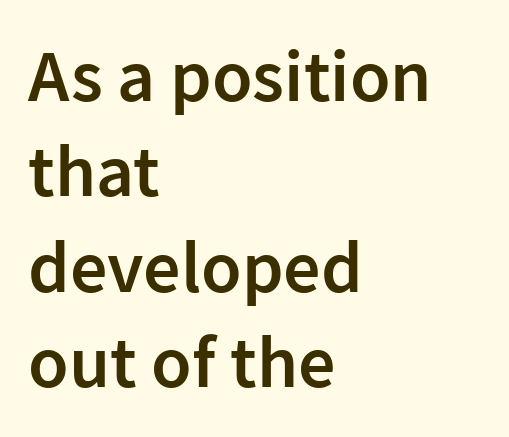
{"serif": "no", "italic": "no", "bold": "semi", "weight": "semibold", "width": "normal", "stroke_contrast": "low", "x_height": "medium", "monospaced": "no", "underline": "no", "align": "left", "line_spacing": "normal", "line_spacing_ratio": 1.29, "letter_spacing": "normal", "letter_spacing_em": 0.0, "glyph_px": 74}
